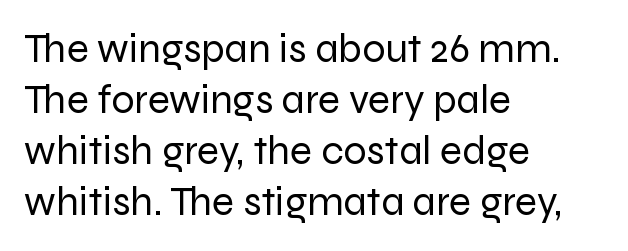
Q: Is the text bold? A: No.
Q: Is the text italic (slanted)? A: No, it is upright.
Q: Is the typeface a serif or a sans-serif typeface? A: Sans-serif.
Q: Is the text underlined? A: No.
Q: How is the paragraph aligned? A: Left-aligned.
Q: Is the spacing between letters normal or unusually wide? A: Normal.
Q: Width (condensed, normal, or wide)? A: Normal.
Q: Stroke contrast? A: Low.
Q: x-height? A: Medium.
Q: Monospaced? A: No.
